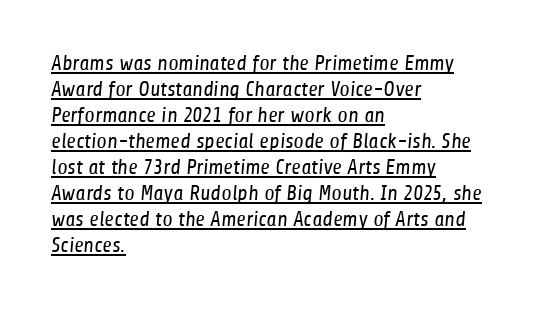
Compared with a centered layout, this one pins lines to the left instead. Each word holds together tightly as a unit, with standard inter-letter gaps. A typographer would call this underscored text. Is the type heavy? It reads as light-to-regular instead.
